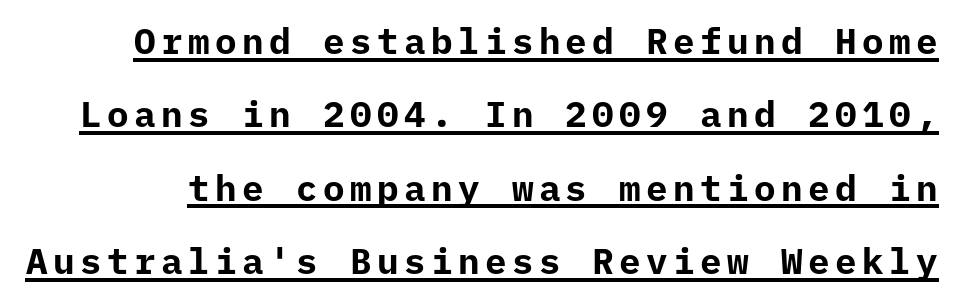
The image shows 36 px bold sans-serif type, upright, monospaced; set loose line spacing (2.04x), underlined; low stroke contrast and a medium x-height.
